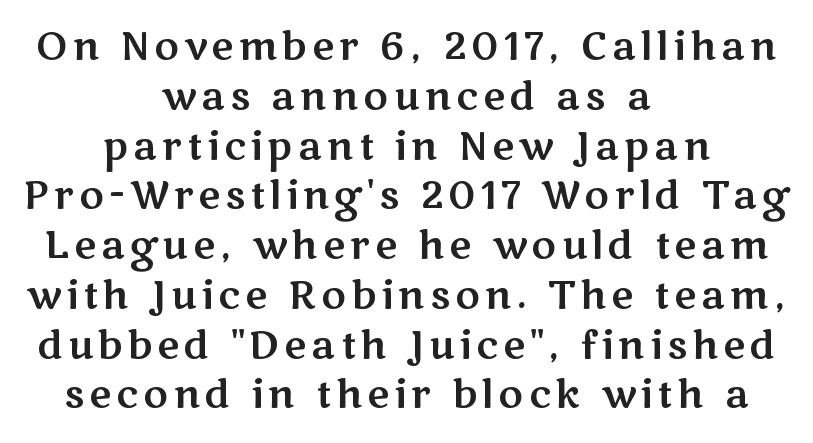
This sample uses a sans-serif face. Vertical strokes here are truly vertical. The baseline area is clear. Visually the block forms a symmetrical silhouette, jagged on both flanks. Horizontal bands of white between lines are of average thickness.
